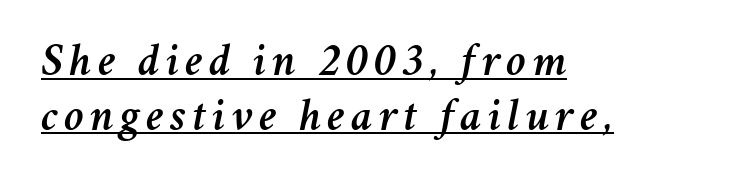
{"italic": "yes", "lean": "right", "slant_degrees": 11, "width": "normal", "stroke_contrast": "medium", "x_height": "medium", "monospaced": "no", "underline": "yes", "align": "left", "line_spacing_ratio": 1.19, "glyph_px": 46}
